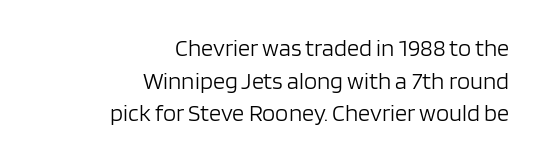
{"italic": "no", "bold": "no", "underline": "no", "align": "right", "line_spacing": "normal", "line_spacing_ratio": 1.36, "letter_spacing": "normal", "letter_spacing_em": 0.0, "glyph_px": 24}
